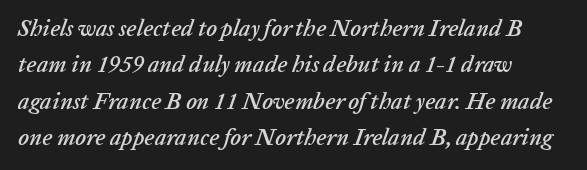
The gaps between neighbouring characters are ordinary and unremarkable. Has an underline been added? It has not. Leftover space on each line is placed entirely after the last word. A normal amount of white space separates one row of letters from the next. The lettering tilts uniformly, giving the passage an italic look.
